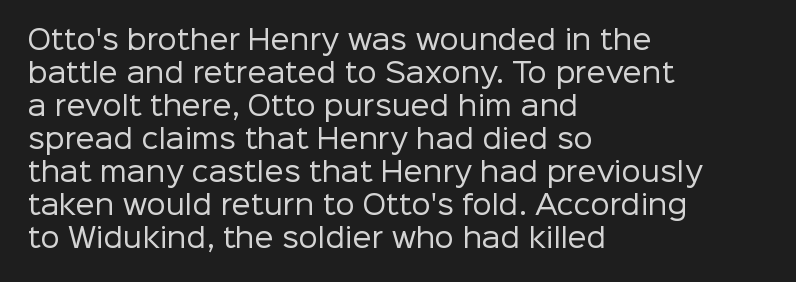
The type sits square on the baseline with zero lean. All the whitespace from short lines collects on the right. Students, note that the glyphs here touch the page at normal intervals. Weight class: somewhere from thin through regular. The foot of each line stays bare and open.
